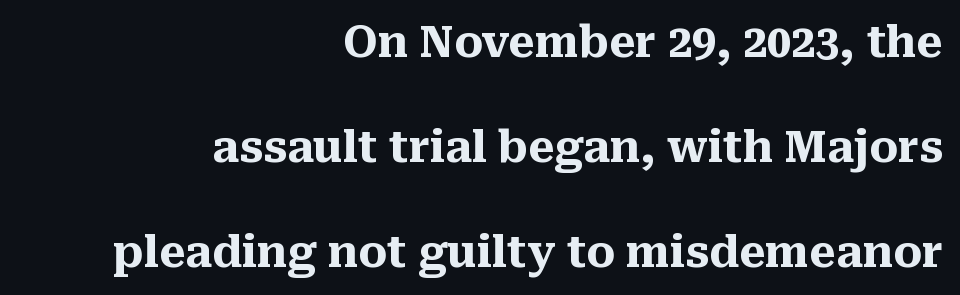
Q: Is the text bold? A: Yes.
Q: Is the text italic (slanted)? A: No, it is upright.
Q: Is the typeface a serif or a sans-serif typeface? A: Serif.
Q: Is the text underlined? A: No.
Q: How is the paragraph aligned? A: Right-aligned.
Q: Is the spacing between letters normal or unusually wide? A: Normal.
Q: Is the spacing between lines tight, normal or loose? A: Loose.
Q: Width (condensed, normal, or wide)? A: Normal.
Q: Stroke contrast? A: Medium.
Q: x-height? A: Medium.
Q: Monospaced? A: No.
